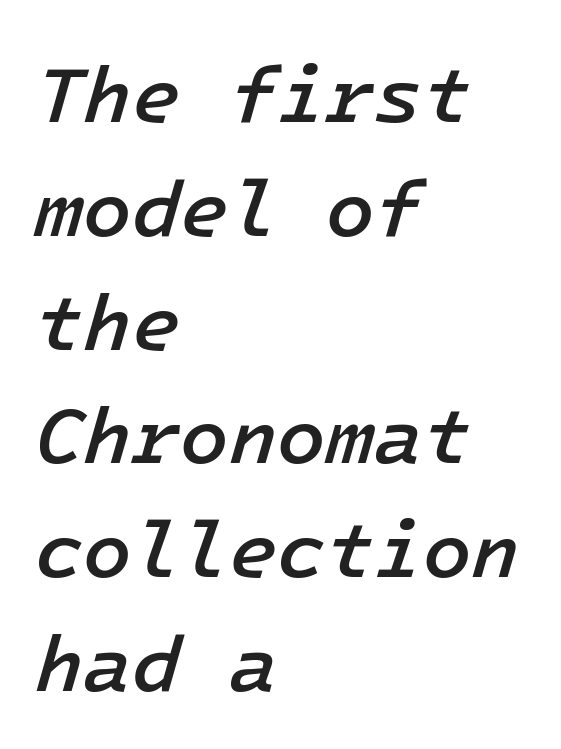
{"italic": "yes", "lean": "right", "slant_degrees": 16, "bold": "semi", "weight": "semibold", "width": "normal", "stroke_contrast": "low", "x_height": "medium", "underline": "no", "align": "left", "line_spacing": "normal", "line_spacing_ratio": 1.44, "letter_spacing": "normal", "letter_spacing_em": 0.0, "glyph_px": 79}
